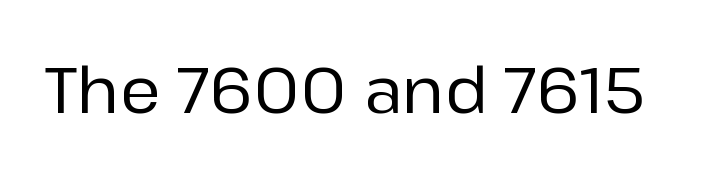
Q: Is the text italic (slanted)? A: No, it is upright.
Q: Is the typeface a serif or a sans-serif typeface? A: Sans-serif.
Q: Is the text underlined? A: No.
Q: Is the spacing between letters normal or unusually wide? A: Normal.
Q: Width (condensed, normal, or wide)? A: Normal.
Q: Stroke contrast? A: Low.
Q: x-height? A: Medium.
Q: Monospaced? A: No.
